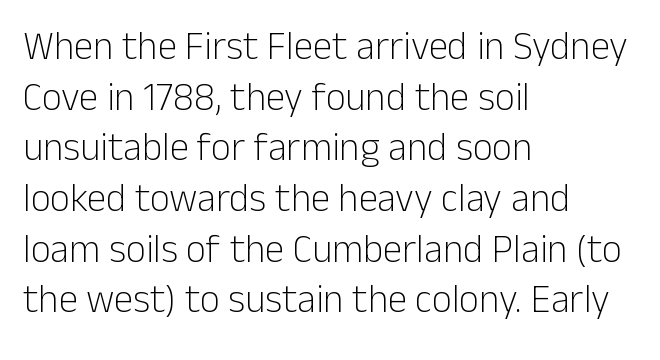
{"serif": "no", "italic": "no", "bold": "no", "weight": "light", "width": "normal", "stroke_contrast": "low", "x_height": "medium", "monospaced": "no", "underline": "no", "align": "left", "line_spacing": "normal", "line_spacing_ratio": 1.3, "letter_spacing": "normal", "letter_spacing_em": 0.0, "glyph_px": 39}
